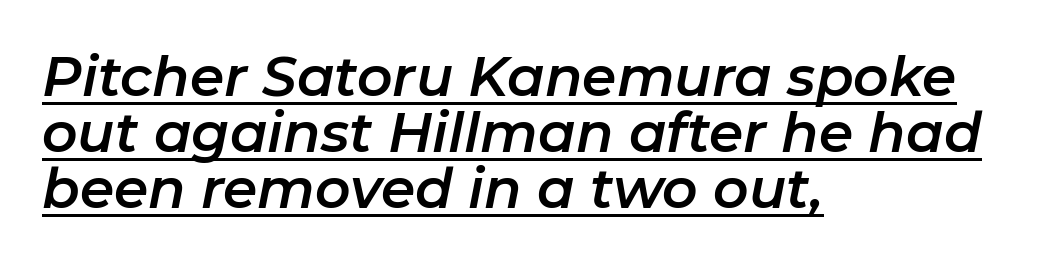
{"italic": "yes", "lean": "right", "slant_degrees": 11, "width": "normal", "stroke_contrast": "low", "x_height": "medium", "monospaced": "no", "underline": "yes", "align": "left", "line_spacing": "tight", "line_spacing_ratio": 1.02, "letter_spacing": "normal", "letter_spacing_em": 0.0, "glyph_px": 55}
